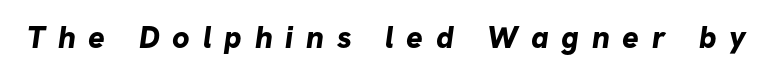
{"serif": "no", "bold": "yes", "weight": "bold", "width": "normal", "stroke_contrast": "low", "x_height": "medium", "monospaced": "no", "underline": "no", "letter_spacing": "wide", "letter_spacing_em": 0.41, "glyph_px": 31}
